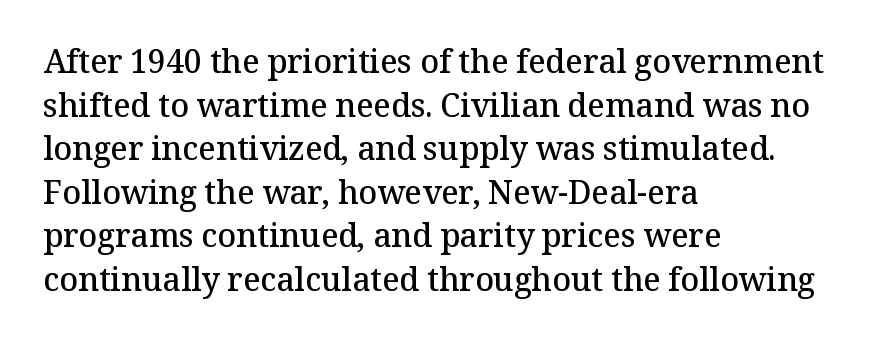
Q: Is the text bold? A: Semi-bold.
Q: Is the text italic (slanted)? A: No, it is upright.
Q: Is the typeface a serif or a sans-serif typeface? A: Serif.
Q: Is the text underlined? A: No.
Q: How is the paragraph aligned? A: Left-aligned.
Q: Is the spacing between letters normal or unusually wide? A: Normal.
Q: Is the spacing between lines tight, normal or loose? A: Normal.
Q: Width (condensed, normal, or wide)? A: Normal.
Q: Stroke contrast? A: Medium.
Q: x-height? A: Medium.
Q: Monospaced? A: No.
